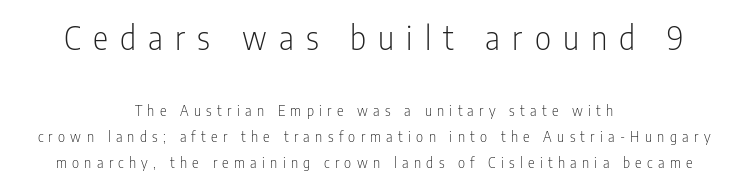
{"serif": "no", "italic": "no", "bold": "no", "weight": "light", "width": "condensed", "stroke_contrast": "low", "x_height": "medium", "monospaced": "no", "underline": "no", "align": "center", "line_spacing_ratio": 1.84, "letter_spacing": "wide", "letter_spacing_em": 0.38, "larger_block": "first", "size_ratio": 2.29, "glyph_px": 32}
